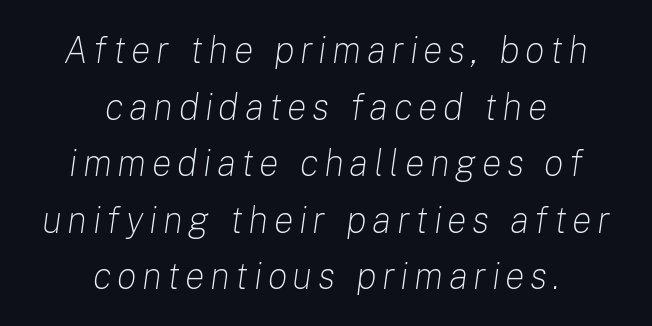
Letters rest on an invisible, unmarked baseline. Teacher's note: observe the equal gaps on both sides — that is centered alignment. Is this a fixed-width face? No — the glyphs have proportional, varying widths. Would a proofreader flag this as italicized? Yes. Weight: in the light-to-regular range. Leading: standard.
